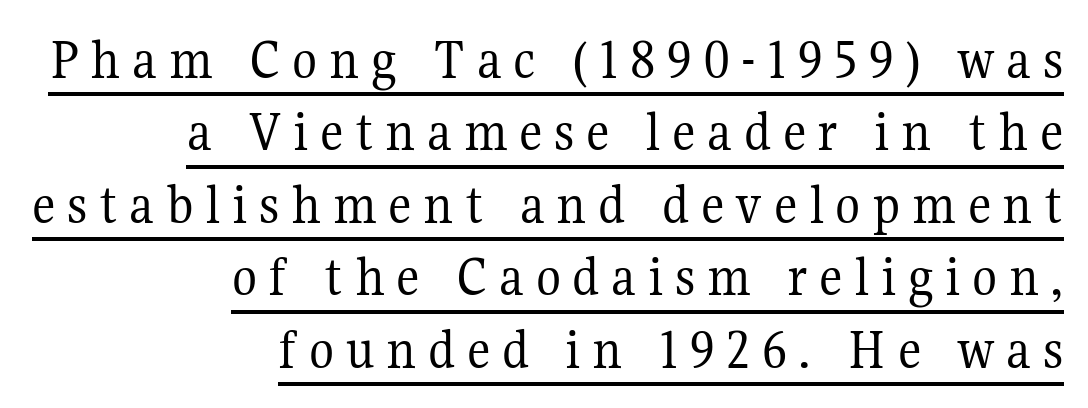
The image shows 58 px regular-weight serif type, upright; set right-aligned, normal line spacing (1.25x), unusually wide letter spacing (+0.2 em), underlined; medium stroke contrast and a medium x-height.
